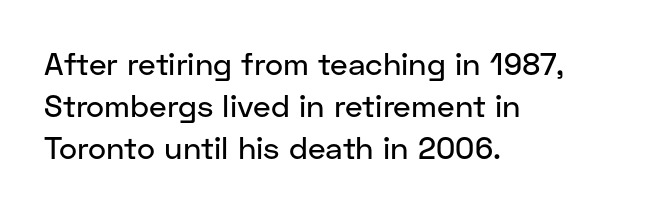
The image shows 31 px sans-serif type, upright; set left-aligned, normal line spacing (1.35x), normal letter spacing, not underlined; low stroke contrast and a medium x-height.
